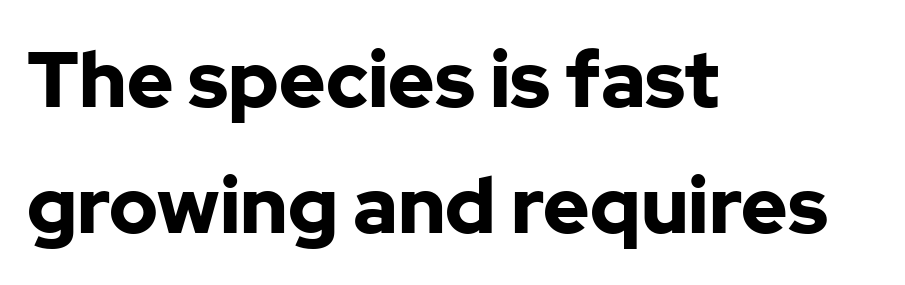
The typesetter chose a ragged-right arrangement here. Honestly, the letter spacing is just normal — you wouldn't notice it. Descender tails drop into unmarked territory. Does the leading feel generous? No, just average. Typesetter's note: full bold, strokes at maximum text heaviness.
